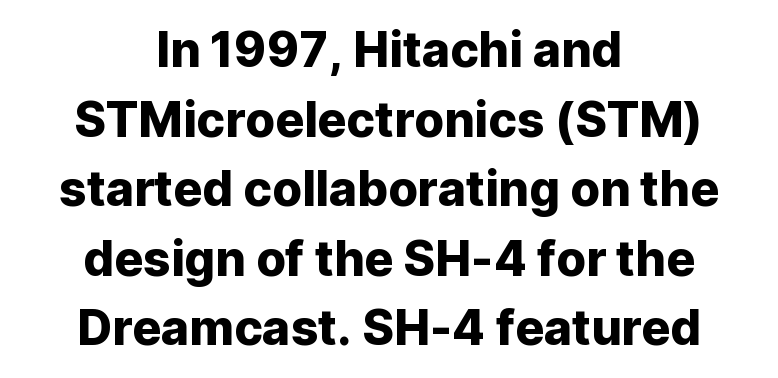
Q: Is the text italic (slanted)? A: No, it is upright.
Q: Is the typeface a serif or a sans-serif typeface? A: Sans-serif.
Q: Is the text underlined? A: No.
Q: How is the paragraph aligned? A: Centered.
Q: Is the spacing between letters normal or unusually wide? A: Normal.
Q: Is the spacing between lines tight, normal or loose? A: Normal.
Q: Width (condensed, normal, or wide)? A: Normal.
Q: Stroke contrast? A: Low.
Q: x-height? A: Medium.
Q: Monospaced? A: No.
